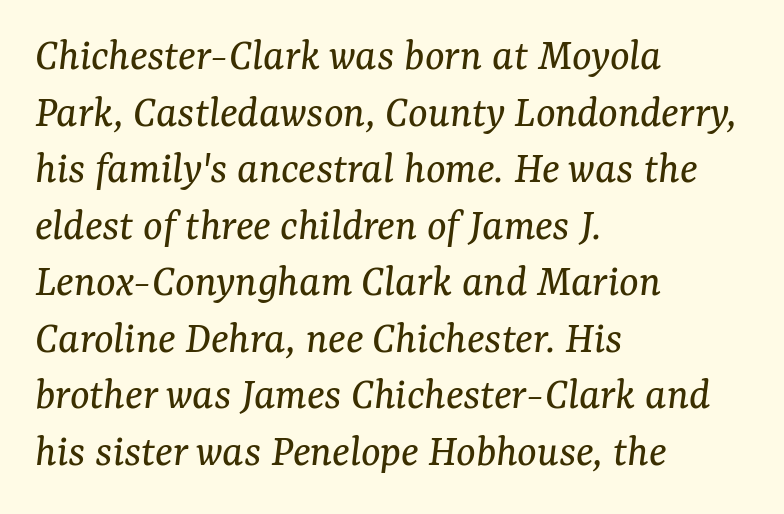
Designer's note — italics engaged. The typeface chosen for these lines features serifs. Casual observation: everything's shoved over to the left. The gaps between neighbouring characters are ordinary and unremarkable. Rule under the text: the space is simply empty.
